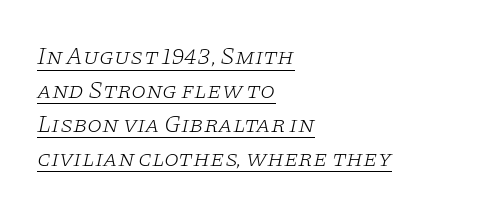
Q: Is the text bold? A: No.
Q: Is the text italic (slanted)? A: Yes, it leans right by about 11 degrees.
Q: Is the text underlined? A: Yes.
Q: How is the paragraph aligned? A: Left-aligned.
Q: Is the spacing between letters normal or unusually wide? A: Normal.
Q: Is the spacing between lines tight, normal or loose? A: Normal.
